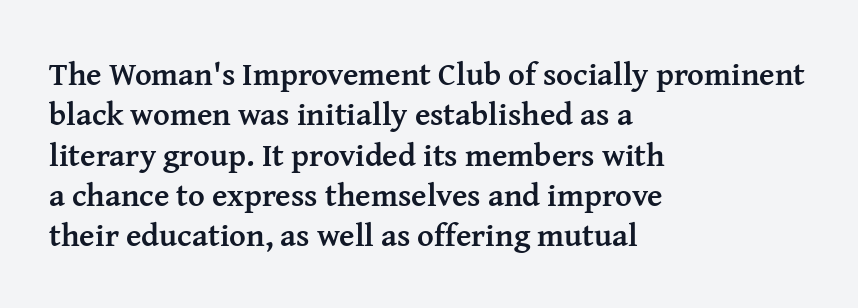
In CSS terms this would be text-align: left. Beneath every word, the page is bare. Heavy-handed strokes throughout: this text is bold. Do the characters align in a grid? No, the font is proportional.
